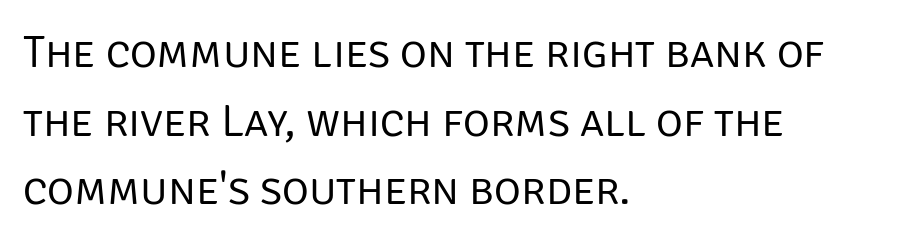
{"serif": "no", "italic": "no", "bold": "no", "weight": "regular", "width": "normal", "stroke_contrast": "low", "x_height": "large", "monospaced": "no", "underline": "no", "align": "left", "line_spacing": "normal", "line_spacing_ratio": 1.49, "letter_spacing": "normal", "letter_spacing_em": 0.0, "glyph_px": 46}
